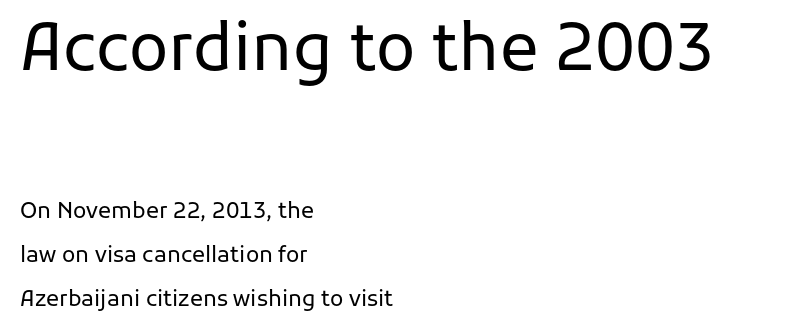
The image shows 65 px regular-weight sans-serif type, upright; set left-aligned, loose line spacing (1.99x), normal letter spacing, not underlined; the first (top) block is 2.95x larger; low stroke contrast and a medium x-height.
